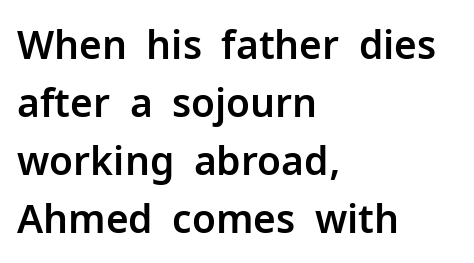
{"serif": "no", "italic": "no", "width": "normal", "stroke_contrast": "low", "x_height": "medium", "monospaced": "no", "underline": "no", "align": "left", "line_spacing": "normal", "line_spacing_ratio": 1.49, "letter_spacing": "normal", "letter_spacing_em": 0.0, "glyph_px": 39}
